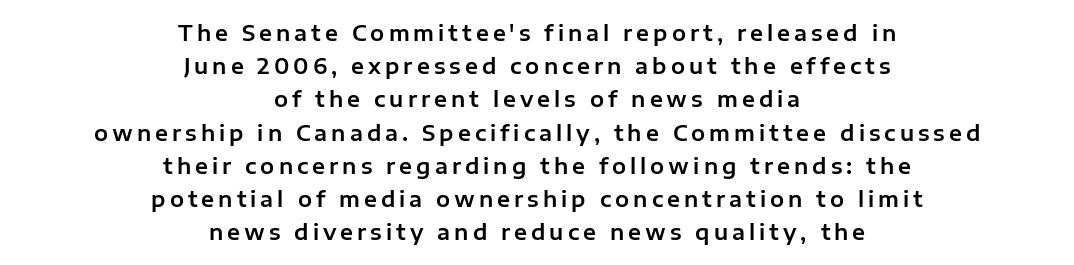
The image shows 21 px text type, upright; set centered, normal line spacing (1.58x), not underlined.
